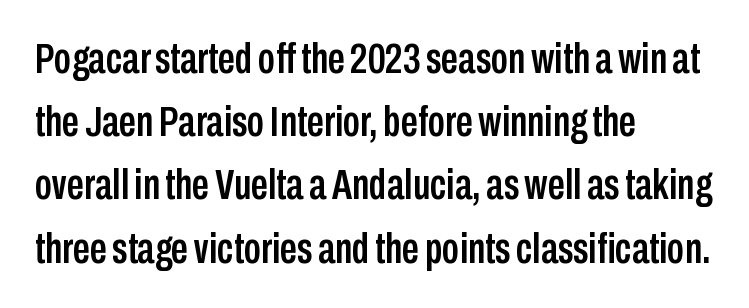
Q: Is the text italic (slanted)? A: No, it is upright.
Q: Is the typeface a serif or a sans-serif typeface? A: Sans-serif.
Q: Is the text underlined? A: No.
Q: How is the paragraph aligned? A: Left-aligned.
Q: Is the spacing between letters normal or unusually wide? A: Normal.
Q: Is the spacing between lines tight, normal or loose? A: Normal.
Q: Width (condensed, normal, or wide)? A: Condensed.
Q: Stroke contrast? A: Low.
Q: x-height? A: Medium.
Q: Monospaced? A: No.
